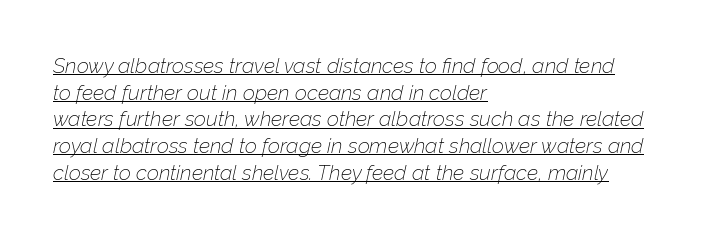
{"italic": "yes", "lean": "right", "slant_degrees": 12, "bold": "no", "underline": "yes", "align": "left", "line_spacing": "normal", "line_spacing_ratio": 1.27, "letter_spacing": "normal", "letter_spacing_em": 0.0, "glyph_px": 21}
